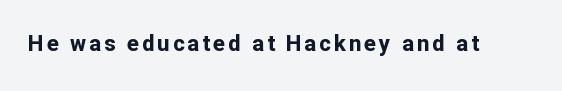
Weight check: bold — yes, fully. Rule under the text: the space is simply empty. Quick note: not italic, upright.
